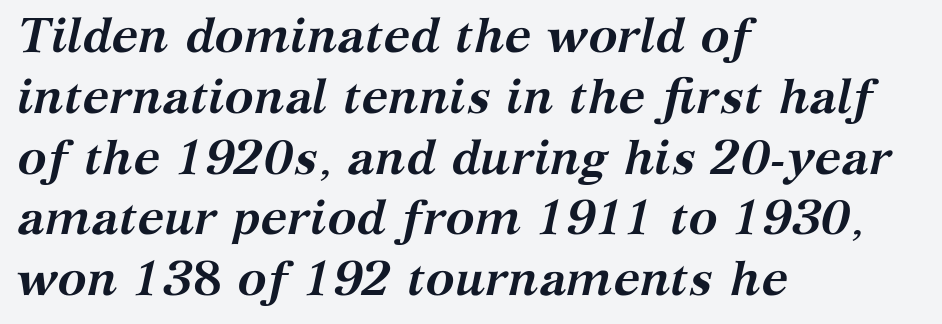
The foot of each line stays bare and open. Inter-character spacing is left at the font's built-in metrics. The glyphs look as if they've been sheared to an angle. Character widths vary here, with narrow letters taking less room than wide ones.
